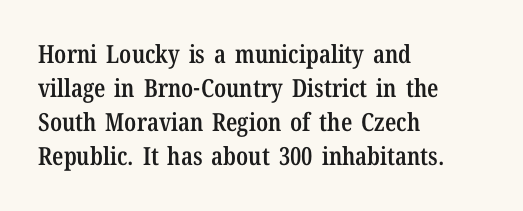
{"italic": "no", "bold": "semi", "underline": "no", "align": "left", "line_spacing": "normal", "line_spacing_ratio": 1.36, "letter_spacing": "normal", "letter_spacing_em": 0.0, "glyph_px": 25}
